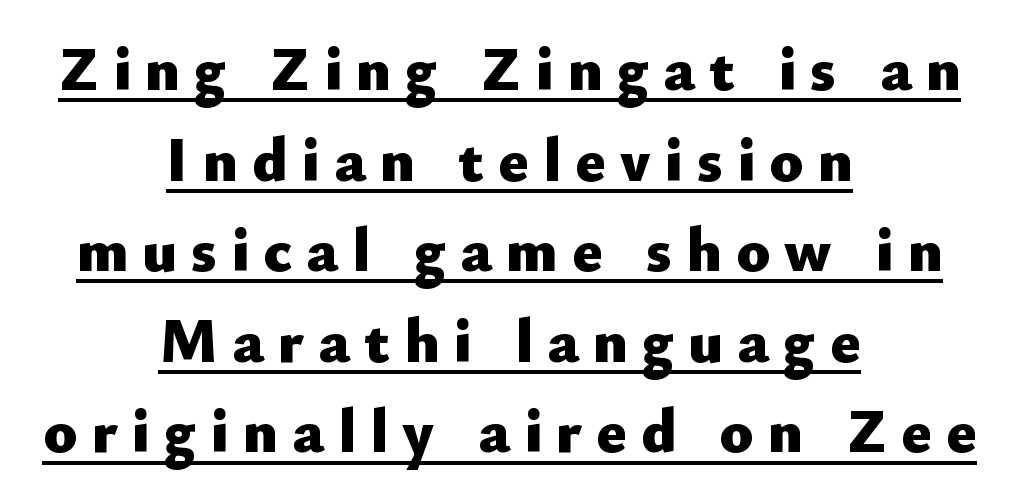
Q: Is the text bold? A: Yes.
Q: Is the text italic (slanted)? A: No, it is upright.
Q: Is the typeface a serif or a sans-serif typeface? A: Sans-serif.
Q: Is the text underlined? A: Yes.
Q: How is the paragraph aligned? A: Centered.
Q: Is the spacing between letters normal or unusually wide? A: Unusually wide.
Q: Is the spacing between lines tight, normal or loose? A: Normal.
Q: Width (condensed, normal, or wide)? A: Normal.
Q: Stroke contrast? A: Low.
Q: x-height? A: Small.
Q: Monospaced? A: No.
